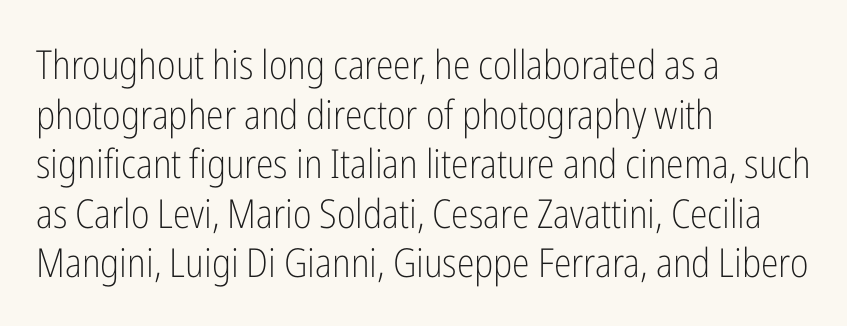
Q: Is the text bold? A: No.
Q: Is the text italic (slanted)? A: No, it is upright.
Q: Is the typeface a serif or a sans-serif typeface? A: Sans-serif.
Q: Is the text underlined? A: No.
Q: How is the paragraph aligned? A: Left-aligned.
Q: Is the spacing between letters normal or unusually wide? A: Normal.
Q: Width (condensed, normal, or wide)? A: Condensed.
Q: Stroke contrast? A: Low.
Q: x-height? A: Medium.
Q: Monospaced? A: No.
